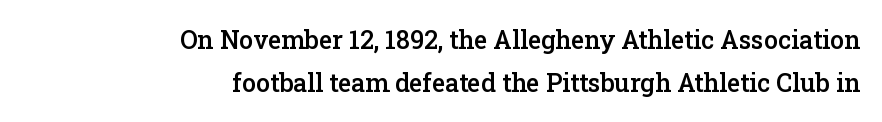
Q: Is the text bold? A: Semi-bold.
Q: Is the text italic (slanted)? A: No, it is upright.
Q: Is the text underlined? A: No.
Q: How is the paragraph aligned? A: Right-aligned.
Q: Is the spacing between letters normal or unusually wide? A: Normal.
